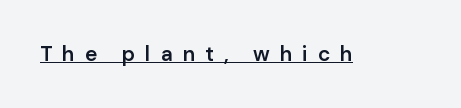
Q: Is the text bold? A: Semi-bold.
Q: Is the text italic (slanted)? A: No, it is upright.
Q: Is the text underlined? A: Yes.
Q: Is the spacing between letters normal or unusually wide? A: Unusually wide.
